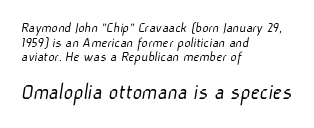
Q: Is the text bold? A: No.
Q: Is the text underlined? A: No.
Q: How is the paragraph aligned? A: Left-aligned.
Q: Is the spacing between letters normal or unusually wide? A: Normal.
Q: Is the spacing between lines tight, normal or loose? A: Tight.
Q: Which block of text is set in a larger size, the first (top) or the second (bottom)? A: The second (bottom) one.
